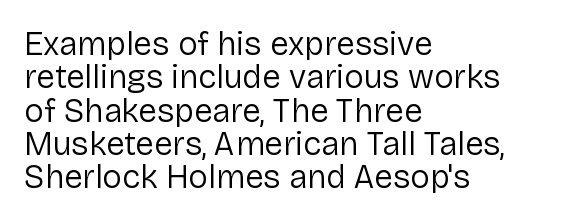
Q: Is the text bold? A: No.
Q: Is the text italic (slanted)? A: No, it is upright.
Q: Is the typeface a serif or a sans-serif typeface? A: Sans-serif.
Q: Is the text underlined? A: No.
Q: How is the paragraph aligned? A: Left-aligned.
Q: Is the spacing between letters normal or unusually wide? A: Normal.
Q: Is the spacing between lines tight, normal or loose? A: Tight.
Q: Width (condensed, normal, or wide)? A: Normal.
Q: Stroke contrast? A: Low.
Q: x-height? A: Medium.
Q: Monospaced? A: No.
